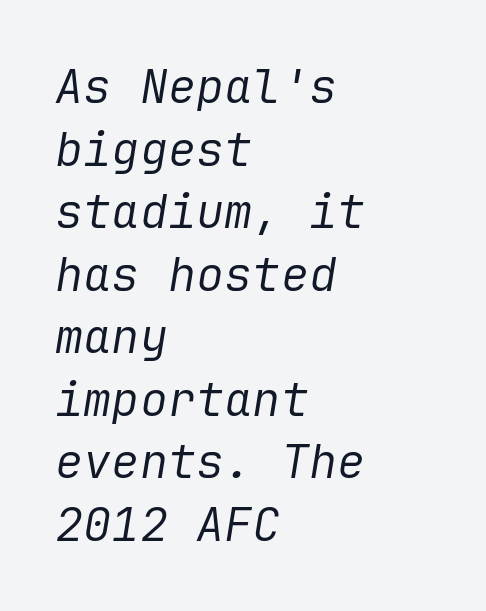
{"italic": "yes", "lean": "right", "slant_degrees": 9, "bold": "no", "weight": "regular", "width": "normal", "stroke_contrast": "low", "x_height": "medium", "underline": "no", "align": "left", "line_spacing": "normal", "line_spacing_ratio": 1.33, "letter_spacing": "normal", "letter_spacing_em": 0.0, "glyph_px": 47}
